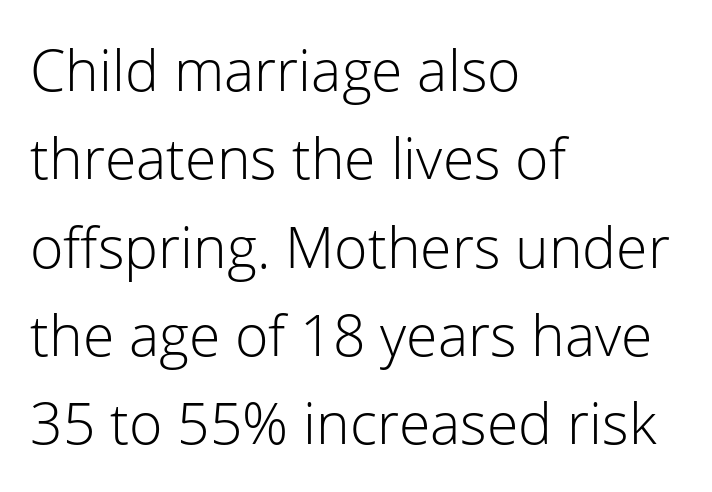
The image shows 57 px light sans-serif type, upright; set left-aligned, normal line spacing (1.55x), normal letter spacing, not underlined; low stroke contrast and a medium x-height.
